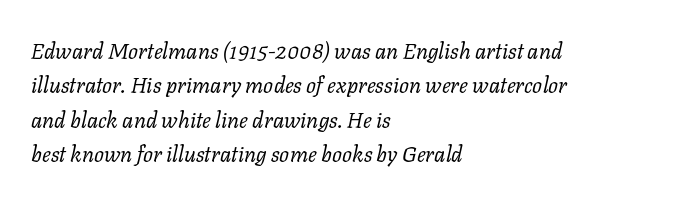
{"italic": "yes", "lean": "right", "slant_degrees": 11, "bold": "no", "underline": "no", "align": "left", "line_spacing": "normal", "line_spacing_ratio": 1.56, "letter_spacing": "normal", "letter_spacing_em": 0.0, "glyph_px": 22}
